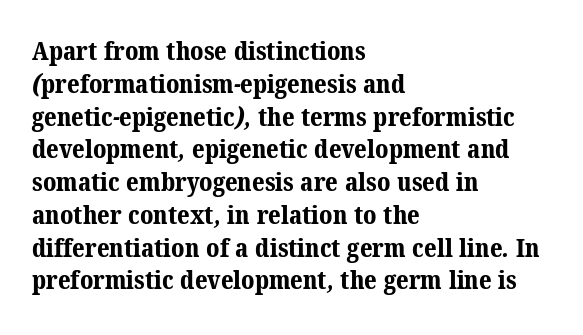
{"bold": "yes", "underline": "no", "align": "left", "line_spacing": "normal", "line_spacing_ratio": 1.26, "letter_spacing": "normal", "letter_spacing_em": 0.0, "glyph_px": 26}
